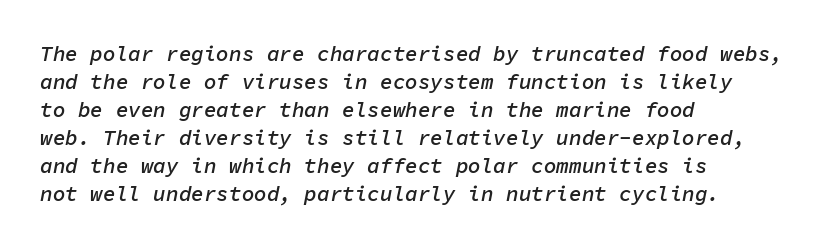
Plain, unruled lines of type. The lines sit at an ordinary, default distance from one another. As a designer I'd log this as weight 600, semibold. The text block is weighted toward the left margin, trailing off unevenly rightward. Is the type slanted? Yes — the strokes lean at a clear angle. There is no visible air inserted between adjacent glyphs.
